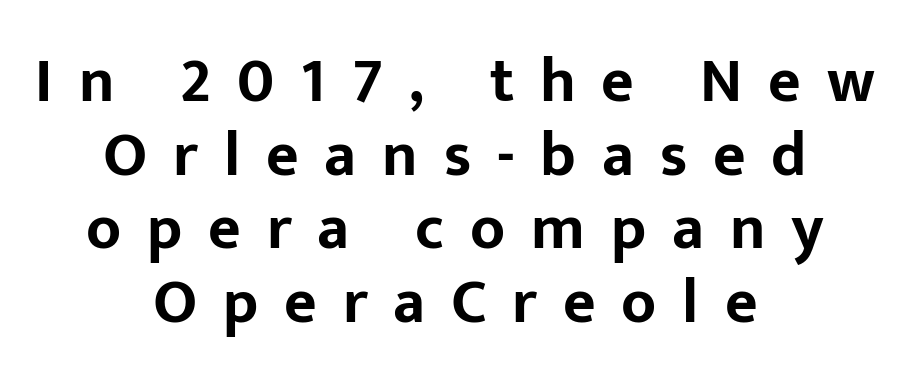
{"serif": "no", "italic": "no", "bold": "yes", "weight": "bold", "width": "normal", "stroke_contrast": "low", "x_height": "medium", "monospaced": "no", "underline": "no", "align": "center", "line_spacing_ratio": 1.17, "letter_spacing": "wide", "letter_spacing_em": 0.41, "glyph_px": 63}
